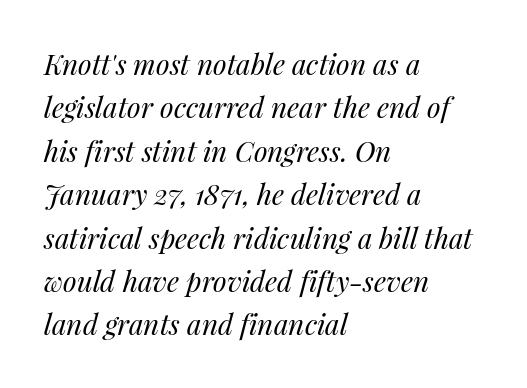
Q: Is the text bold? A: No.
Q: Is the text italic (slanted)? A: Yes, it leans right by about 14 degrees.
Q: Is the text underlined? A: No.
Q: How is the paragraph aligned? A: Left-aligned.
Q: Is the spacing between letters normal or unusually wide? A: Normal.
Q: Is the spacing between lines tight, normal or loose? A: Normal.
Q: Width (condensed, normal, or wide)? A: Normal.
Q: Stroke contrast? A: Medium.
Q: x-height? A: Medium.
Q: Monospaced? A: No.
